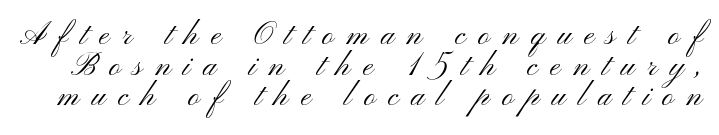
The image shows 31 px light, wide sans-serif type; set tight line spacing (0.99x), unusually wide letter spacing (+0.41 em), not underlined; medium stroke contrast and a small x-height.
